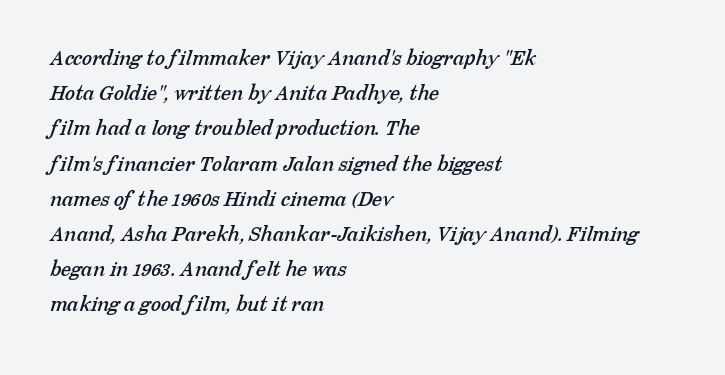
{"underline": "no", "align": "left", "line_spacing": "normal", "line_spacing_ratio": 1.53, "letter_spacing": "normal", "letter_spacing_em": 0.0, "glyph_px": 23}
